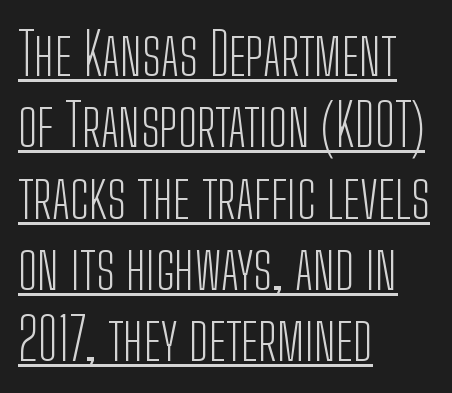
{"serif": "no", "italic": "no", "bold": "no", "weight": "light", "width": "condensed", "stroke_contrast": "low", "x_height": "medium", "monospaced": "no", "underline": "yes", "align": "left", "line_spacing_ratio": 1.23, "letter_spacing": "normal", "letter_spacing_em": 0.0, "glyph_px": 58}
